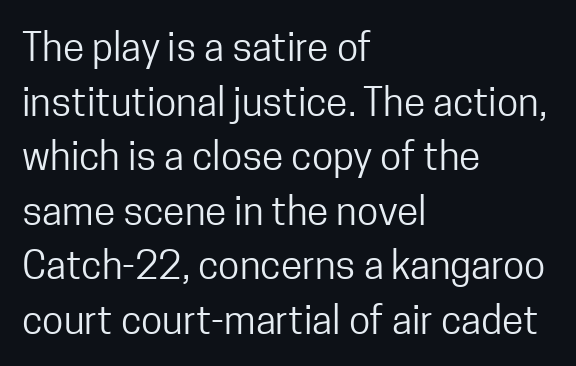
{"serif": "no", "italic": "no", "bold": "no", "weight": "regular", "width": "condensed", "stroke_contrast": "low", "x_height": "medium", "monospaced": "no", "underline": "no", "align": "left", "line_spacing": "normal", "line_spacing_ratio": 1.4, "letter_spacing": "normal", "letter_spacing_em": 0.0, "glyph_px": 39}
